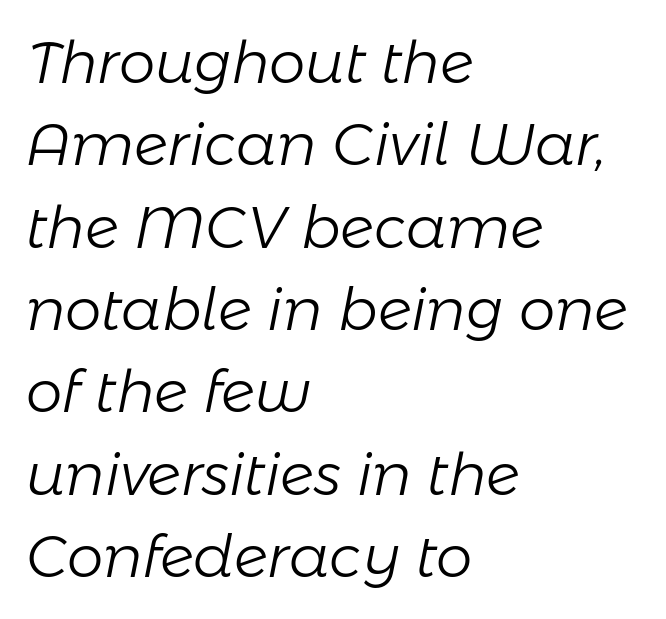
In terms of letterspacing, this is plain default setting. Would a proofreader flag this as italicized? Yes. Caption: multi-line text, flush left, ragged right. A normal amount of white space separates one row of letters from the next. Quick note: underline off. This sample has the flowing, uneven cadence of proportional lettering.
